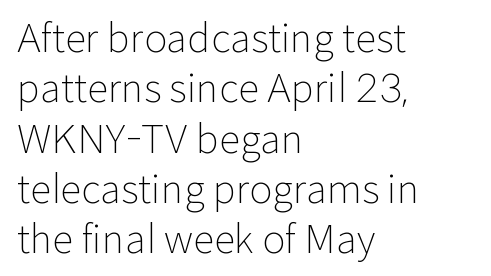
Which margin do the lines hug? The left one — the right edge is uneven. These lines were composed using upright roman letters. Words float on clear page, feet unadorned. Stems here are at most as thick as an everyday book face. Leading: standard.
